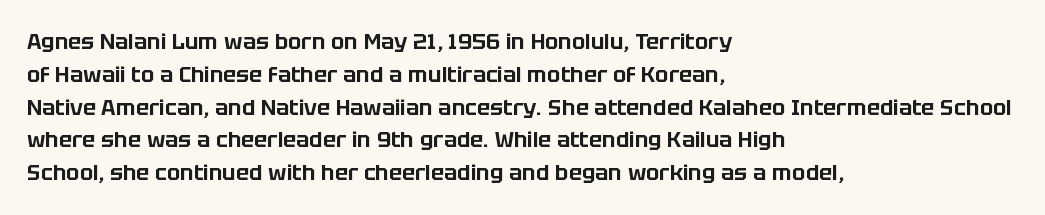
The specimen omits any rule beneath the text block's lines. Is the letter spacing exaggerated? No — it looks like the ordinary default. The typography opts for an upright posture over an oblique one. The rag falls on the right side of this text block. Baseline-to-baseline distance is the conventional proportion of letter height.
